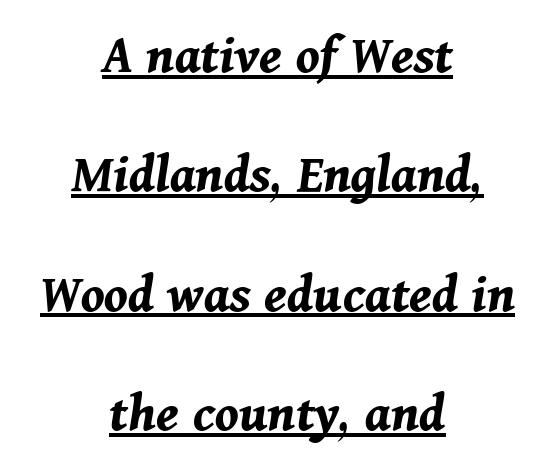
Q: Is the text bold? A: Yes.
Q: Is the text italic (slanted)? A: Yes, it leans right by about 11 degrees.
Q: Is the text underlined? A: Yes.
Q: How is the paragraph aligned? A: Centered.
Q: Is the spacing between letters normal or unusually wide? A: Normal.
Q: Is the spacing between lines tight, normal or loose? A: Loose.
Q: Width (condensed, normal, or wide)? A: Normal.
Q: Stroke contrast? A: Medium.
Q: x-height? A: Medium.
Q: Monospaced? A: No.
